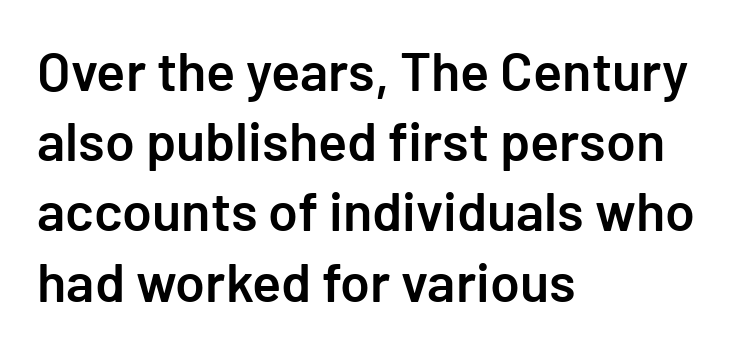
{"serif": "no", "italic": "no", "bold": "semi", "weight": "semibold", "width": "normal", "stroke_contrast": "low", "x_height": "medium", "underline": "no", "align": "left", "line_spacing": "normal", "line_spacing_ratio": 1.3, "letter_spacing": "normal", "letter_spacing_em": 0.0, "glyph_px": 54}
